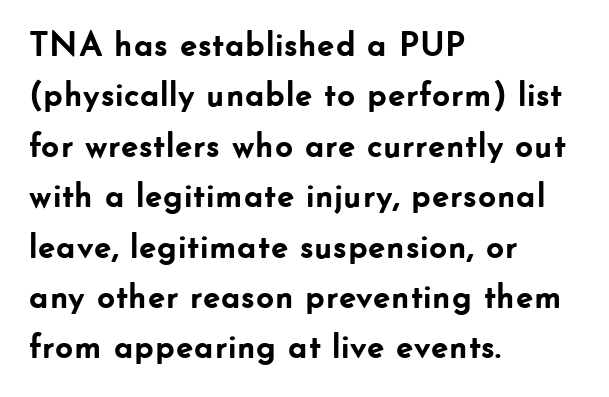
{"serif": "no", "italic": "no", "bold": "yes", "weight": "semibold", "width": "normal", "stroke_contrast": "low", "x_height": "small", "monospaced": "no", "underline": "no", "align": "left", "line_spacing": "normal", "line_spacing_ratio": 1.44, "letter_spacing": "normal", "letter_spacing_em": 0.0, "glyph_px": 35}
